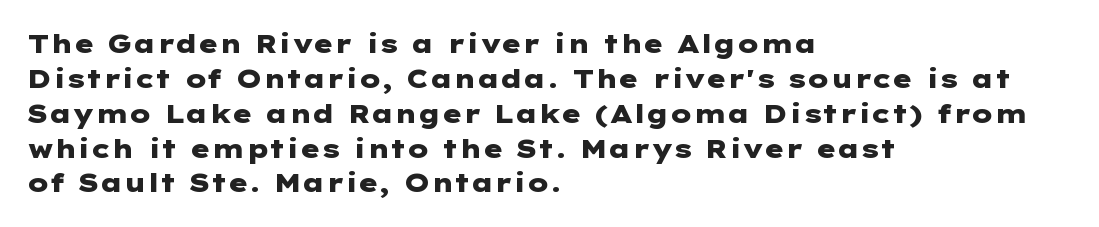
The image shows 26 px bold type, upright; set left-aligned, normal line spacing (1.34x), normal letter spacing, not underlined.
